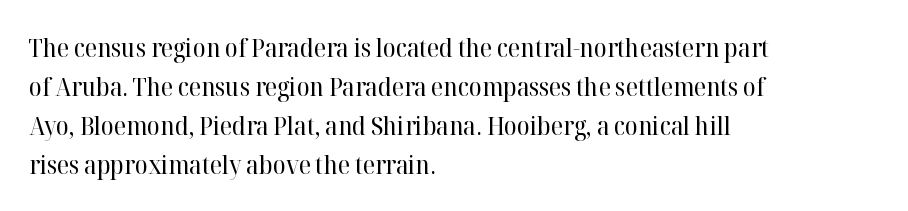
The image shows 26 px text type, upright; set left-aligned, normal line spacing (1.5x), normal letter spacing, not underlined.
